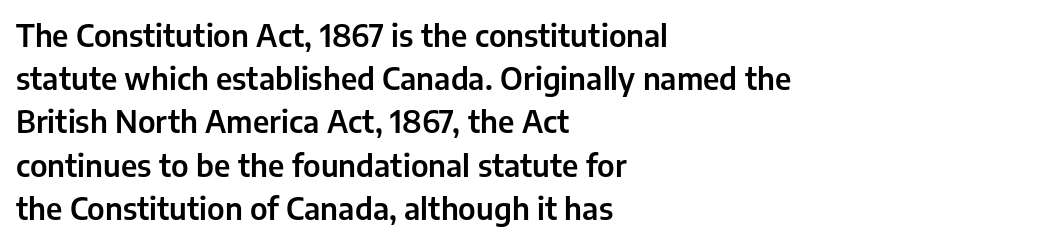
The ragged edge is on the right, which tells us the setting is flush left. Regarding serifs, this sample does without them. What stands out about the letter spacing? Nothing — it is the standard amount. Students, observe: this is what conventionally led text looks like. These lines are rendered in a variable-pitch font.
